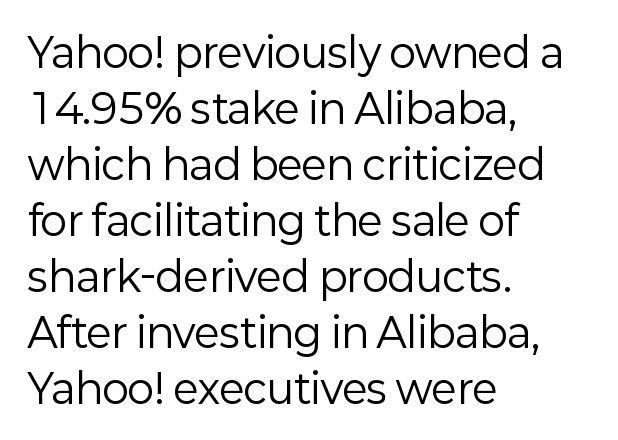
I'd call this a sans setting — the letters go barefoot. You could call the tracking neutral — neither tight nor loose. No letter is thick-stroked: the sample isn't bold. These lines were composed using upright roman letters. Caption: multi-line text, flush left, ragged right. These lines sit exactly where default settings would place them.
